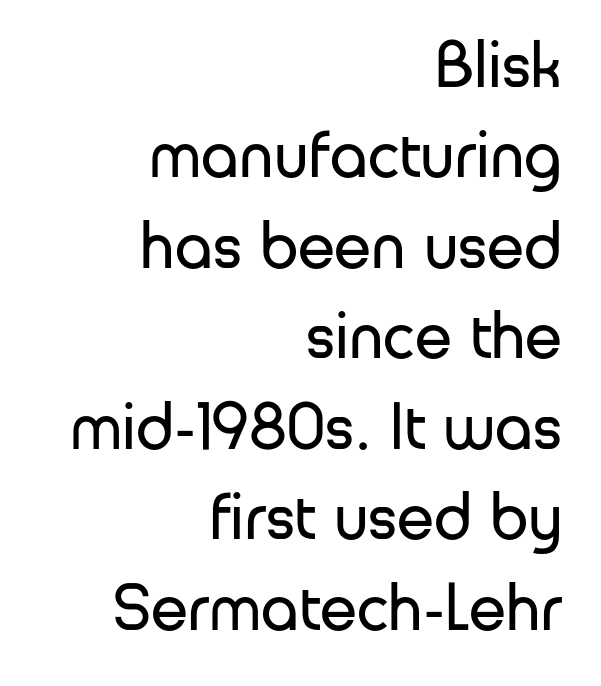
Q: Is the text bold? A: No.
Q: Is the text italic (slanted)? A: No, it is upright.
Q: Is the typeface a serif or a sans-serif typeface? A: Sans-serif.
Q: Is the text underlined? A: No.
Q: How is the paragraph aligned? A: Right-aligned.
Q: Is the spacing between letters normal or unusually wide? A: Normal.
Q: Is the spacing between lines tight, normal or loose? A: Normal.
Q: Width (condensed, normal, or wide)? A: Normal.
Q: Stroke contrast? A: Low.
Q: x-height? A: Medium.
Q: Monospaced? A: No.
